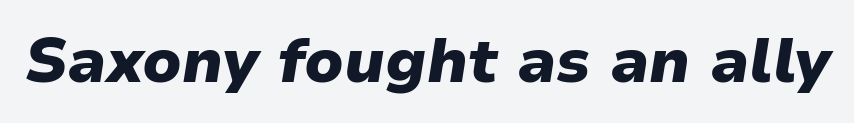
Think of a printed novel: that variable character pitch is what you see here. The space directly below the letters is spotless. The passage shown has conventional tracking throughout. The font's italic variant was chosen for this text. You'd pick this weight for a headline — it's a proper bold.
